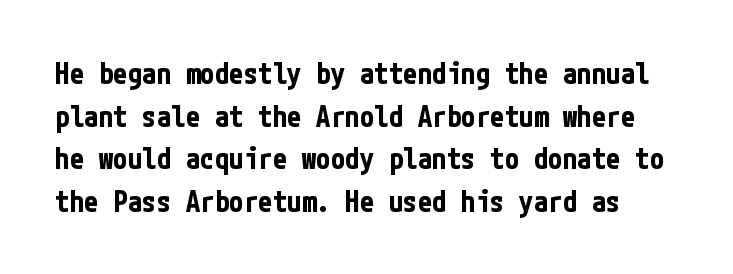
{"serif": "no", "italic": "no", "bold": "yes", "weight": "bold", "width": "condensed", "stroke_contrast": "low", "x_height": "medium", "underline": "no", "line_spacing": "normal", "line_spacing_ratio": 1.47, "letter_spacing": "normal", "letter_spacing_em": 0.0, "glyph_px": 29}
